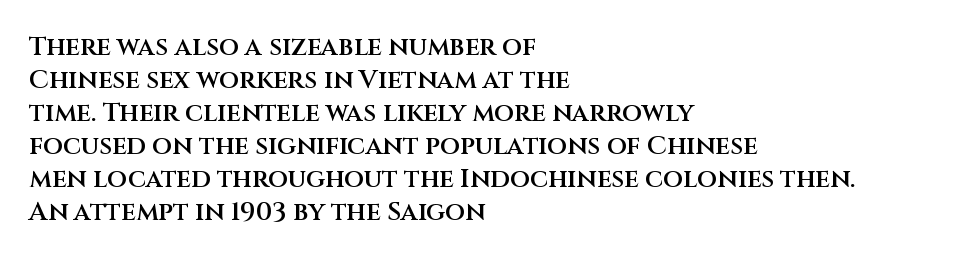
{"italic": "no", "bold": "semi", "underline": "no", "align": "left", "line_spacing": "normal", "line_spacing_ratio": 1.27, "letter_spacing": "normal", "letter_spacing_em": 0.0, "glyph_px": 26}
